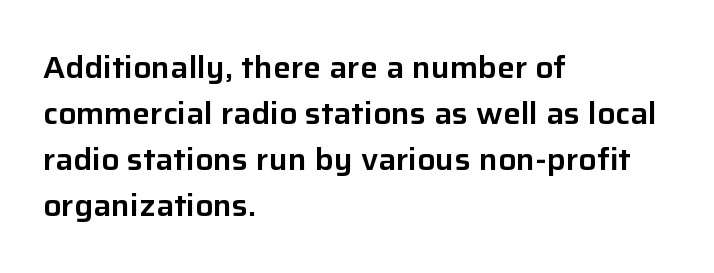
Q: Is the text italic (slanted)? A: No, it is upright.
Q: Is the typeface a serif or a sans-serif typeface? A: Sans-serif.
Q: Is the text underlined? A: No.
Q: How is the paragraph aligned? A: Left-aligned.
Q: Is the spacing between letters normal or unusually wide? A: Normal.
Q: Is the spacing between lines tight, normal or loose? A: Normal.
Q: Width (condensed, normal, or wide)? A: Normal.
Q: Stroke contrast? A: Low.
Q: x-height? A: Medium.
Q: Monospaced? A: No.
